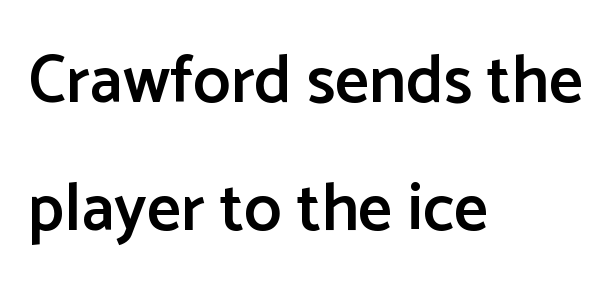
{"serif": "no", "italic": "no", "bold": "semi", "weight": "semibold", "width": "normal", "stroke_contrast": "low", "x_height": "medium", "monospaced": "no", "underline": "no", "align": "left", "line_spacing": "loose", "line_spacing_ratio": 1.91, "letter_spacing": "normal", "letter_spacing_em": 0.0, "glyph_px": 67}
